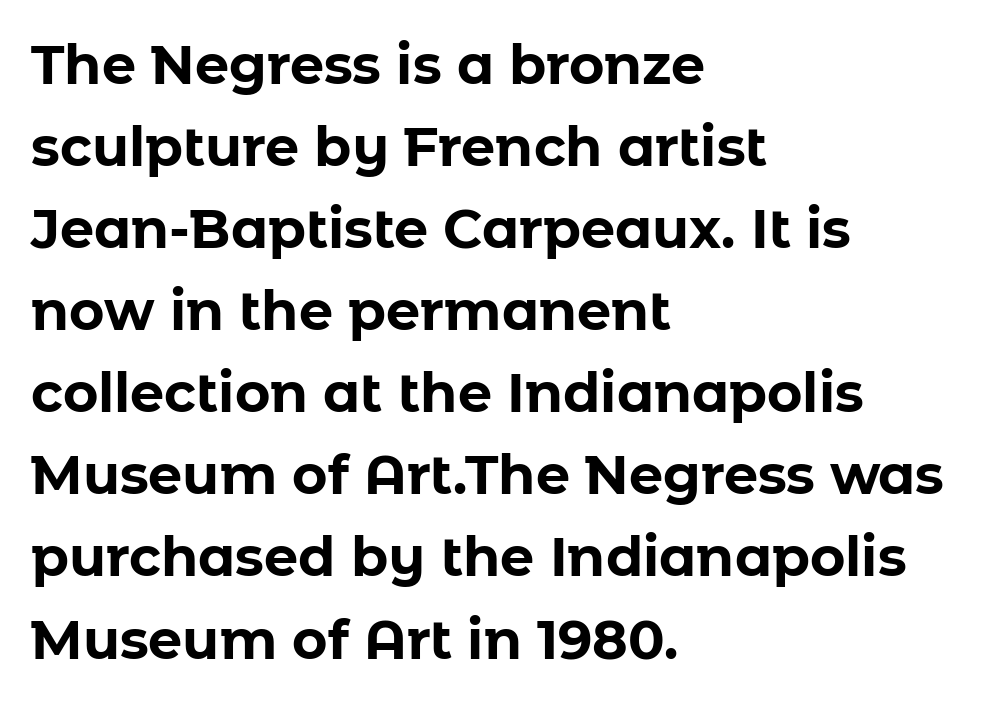
{"serif": "no", "italic": "no", "bold": "yes", "weight": "bold", "width": "normal", "stroke_contrast": "low", "x_height": "medium", "monospaced": "no", "underline": "no", "align": "left", "line_spacing": "normal", "line_spacing_ratio": 1.52, "letter_spacing": "normal", "letter_spacing_em": 0.0, "glyph_px": 54}
